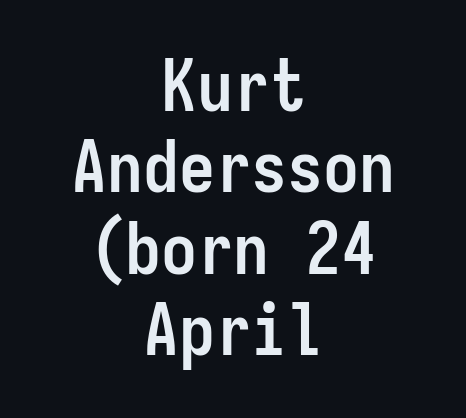
Q: Is the text bold? A: Yes.
Q: Is the text italic (slanted)? A: No, it is upright.
Q: Is the typeface a serif or a sans-serif typeface? A: Sans-serif.
Q: Is the text underlined? A: No.
Q: How is the paragraph aligned? A: Centered.
Q: Is the spacing between letters normal or unusually wide? A: Normal.
Q: Is the spacing between lines tight, normal or loose? A: Tight.
Q: Width (condensed, normal, or wide)? A: Condensed.
Q: Stroke contrast? A: Low.
Q: x-height? A: Medium.
Q: Monospaced? A: Yes.
